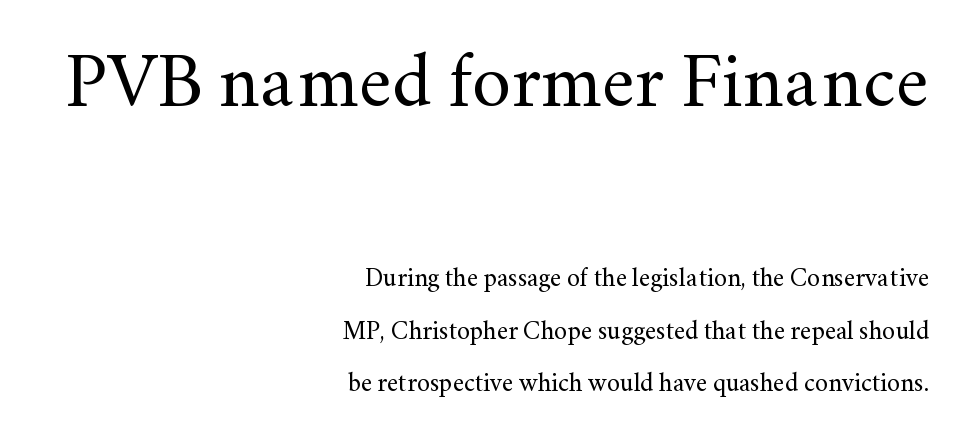
The image shows 77 px regular-weight serif type, upright; set right-aligned, loose line spacing (2.03x), normal letter spacing, not underlined; the first (top) block is 2.96x larger; medium stroke contrast and a small x-height.
